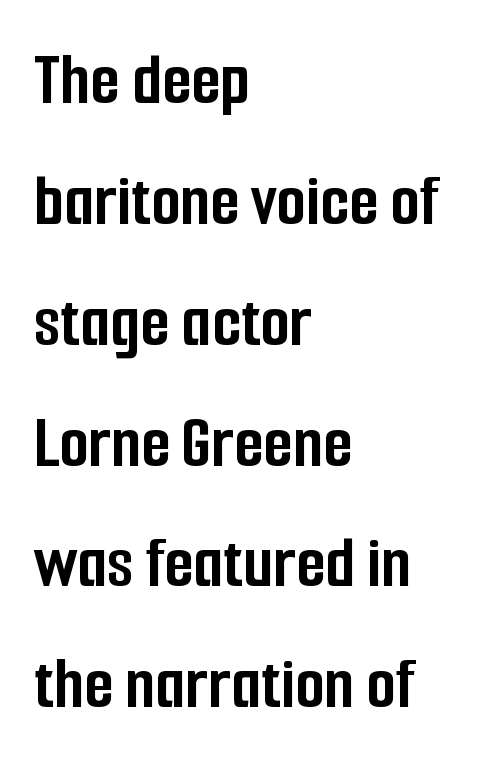
Vertical strokes here are truly vertical. Leading matches the norm, producing a regular column. The type family on display is of the sans-serif kind. The area under the type is left untouched. Weight: bold.
